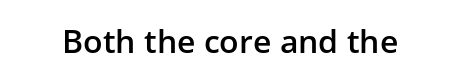
The image shows 32 px semibold sans-serif type, upright; set normal letter spacing, not underlined; low stroke contrast and a medium x-height.
